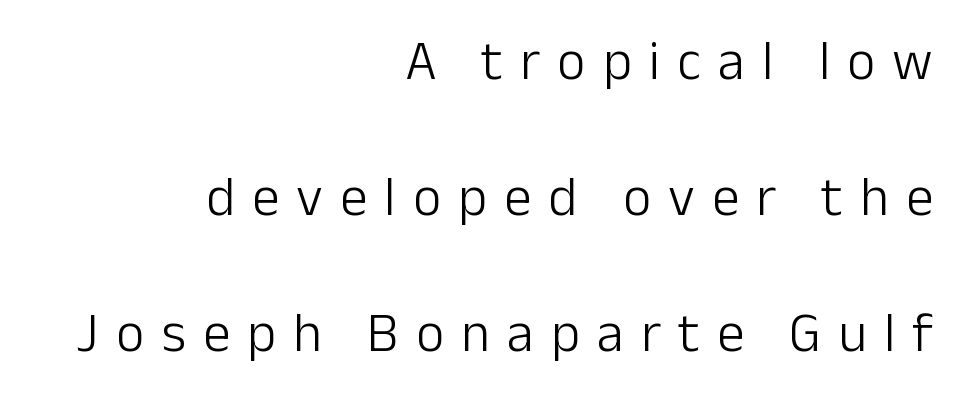
Each line ends at the same right margin while the left side varies. Weight: regular or lighter. Look at the bottom of the vertical strokes: they stop flat, with no serifs. Tracking value appears strongly positive — letters spread wide. Every character sits straight up, as roman type does.
